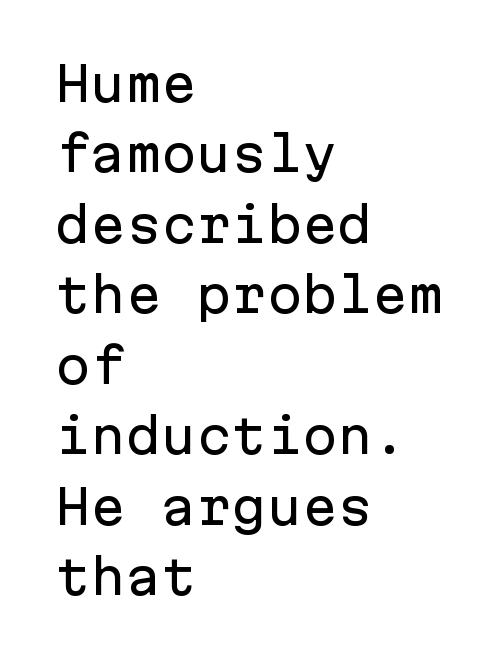
The passage shown has conventional tracking throughout. Honestly, there is no underline to notice here at all. Reading down the column, the eye jumps a familiar distance to each next line. Spacing verdict: monospaced, one width for all characters.
